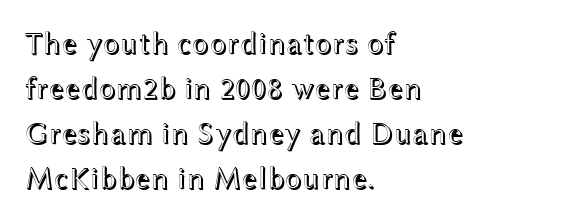
Q: Is the text italic (slanted)? A: No, it is upright.
Q: Is the text underlined? A: No.
Q: How is the paragraph aligned? A: Left-aligned.
Q: Is the spacing between letters normal or unusually wide? A: Normal.
Q: Is the spacing between lines tight, normal or loose? A: Normal.
Q: Width (condensed, normal, or wide)? A: Wide.
Q: x-height? A: Medium.
Q: Monospaced? A: No.
